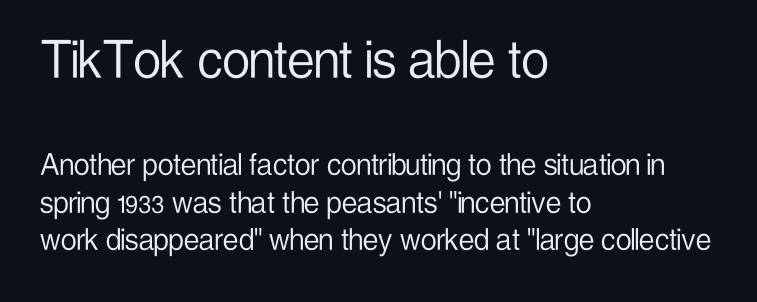
{"serif": "no", "italic": "no", "bold": "no", "weight": "light", "width": "condensed", "stroke_contrast": "low", "x_height": "medium", "monospaced": "no", "underline": "no", "align": "left", "line_spacing": "tight", "line_spacing_ratio": 1.06, "letter_spacing": "normal", "letter_spacing_em": 0.0, "larger_block": "first", "size_ratio": 1.74, "glyph_px": 61}
